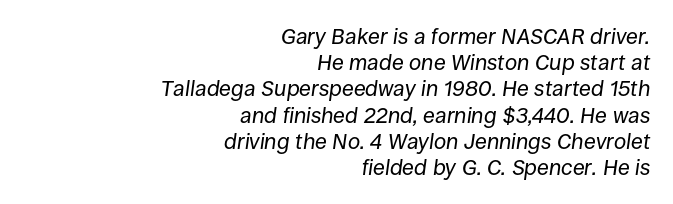
{"italic": "yes", "lean": "right", "slant_degrees": 8, "bold": "no", "underline": "no", "align": "right", "line_spacing_ratio": 1.19, "letter_spacing": "normal", "letter_spacing_em": 0.0, "glyph_px": 22}
